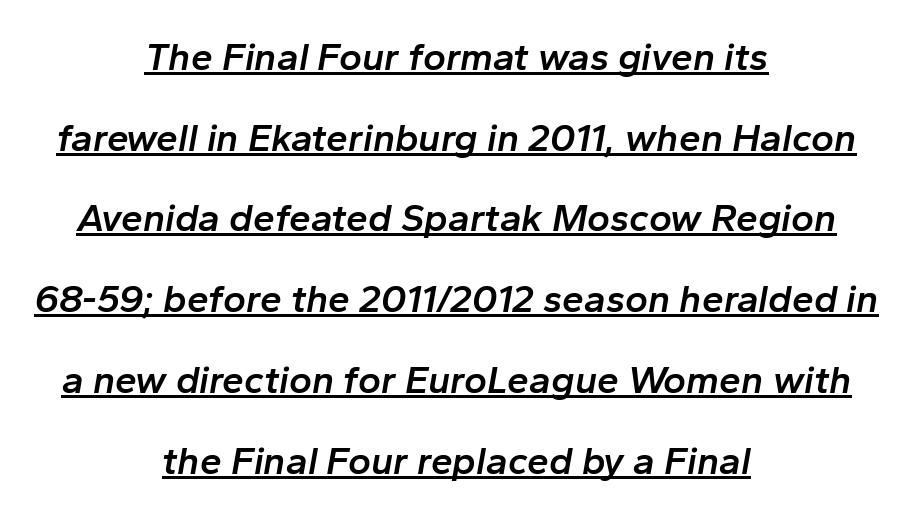
Q: Is the text bold? A: Semi-bold.
Q: Is the text italic (slanted)? A: Yes, it leans right by about 10 degrees.
Q: Is the text underlined? A: Yes.
Q: How is the paragraph aligned? A: Centered.
Q: Is the spacing between letters normal or unusually wide? A: Normal.
Q: Is the spacing between lines tight, normal or loose? A: Loose.
Q: Width (condensed, normal, or wide)? A: Normal.
Q: Stroke contrast? A: Low.
Q: x-height? A: Medium.
Q: Monospaced? A: No.
